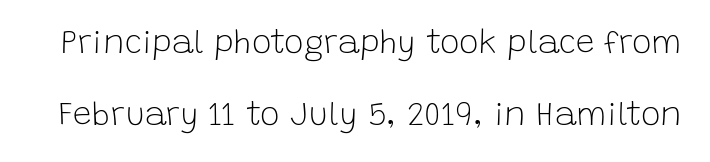
{"serif": "no", "italic": "no", "bold": "no", "weight": "light", "width": "normal", "stroke_contrast": "low", "x_height": "large", "monospaced": "no", "underline": "no", "line_spacing": "loose", "line_spacing_ratio": 2.17, "letter_spacing": "normal", "letter_spacing_em": 0.0, "glyph_px": 33}
